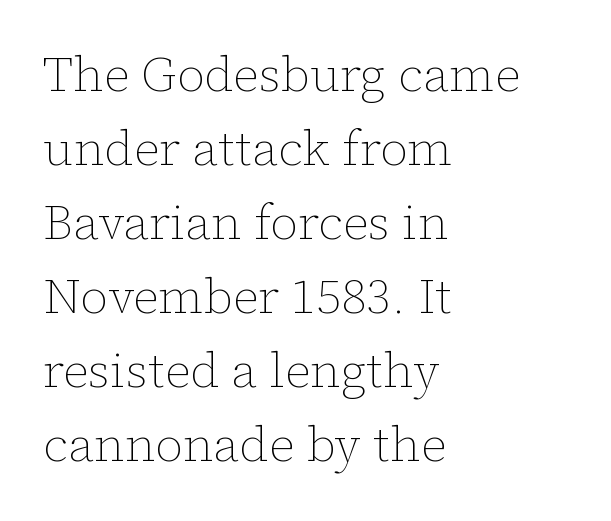
{"italic": "no", "bold": "no", "weight": "thin", "width": "normal", "stroke_contrast": "low", "x_height": "medium", "monospaced": "no", "underline": "no", "align": "left", "line_spacing": "normal", "line_spacing_ratio": 1.51, "letter_spacing": "normal", "letter_spacing_em": 0.0, "glyph_px": 49}
